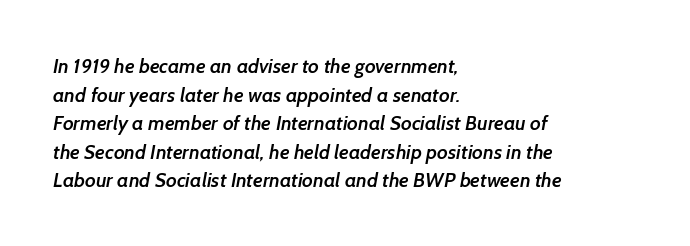
The image shows 20 px text type; set left-aligned, normal line spacing (1.43x), normal letter spacing, not underlined.
